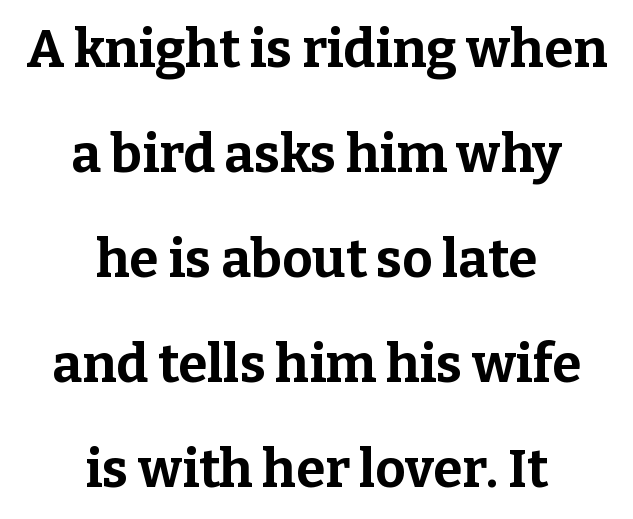
{"serif": "yes", "italic": "no", "bold": "yes", "weight": "bold", "width": "normal", "stroke_contrast": "low", "x_height": "medium", "monospaced": "no", "underline": "no", "align": "center", "line_spacing": "loose", "line_spacing_ratio": 1.98, "letter_spacing": "normal", "letter_spacing_em": 0.0, "glyph_px": 53}
